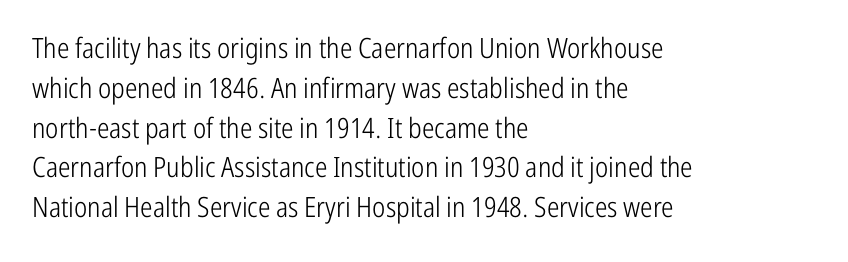
Beneath every word, the page is bare. No heavy texture on the line: the type isn't bold. Quick note: interline space is typical. Letterform terminals end flat and unadorned throughout the passage. Varying glyph widths throughout — classic text-font behaviour. Vertical strokes here are truly vertical.
